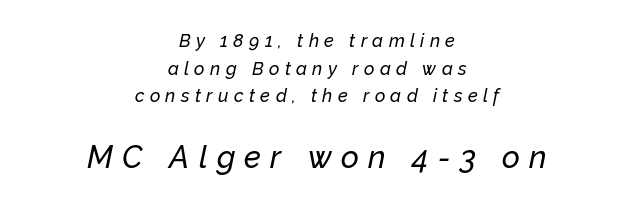
Q: Is the text italic (slanted)? A: Yes, it leans right by about 12 degrees.
Q: Is the text underlined? A: No.
Q: How is the paragraph aligned? A: Centered.
Q: Is the spacing between letters normal or unusually wide? A: Unusually wide.
Q: Is the spacing between lines tight, normal or loose? A: Normal.
Q: Which block of text is set in a larger size, the first (top) or the second (bottom)? A: The second (bottom) one.
Q: Width (condensed, normal, or wide)? A: Normal.
Q: Stroke contrast? A: Low.
Q: x-height? A: Medium.
Q: Monospaced? A: No.
